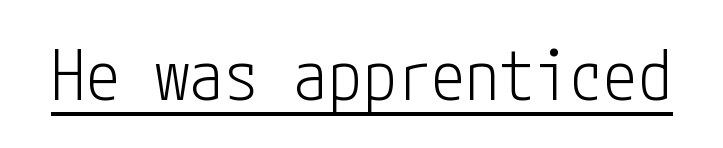
Q: Is the text bold? A: No.
Q: Is the text italic (slanted)? A: No, it is upright.
Q: Is the typeface a serif or a sans-serif typeface? A: Sans-serif.
Q: Is the text underlined? A: Yes.
Q: Is the spacing between letters normal or unusually wide? A: Normal.
Q: Width (condensed, normal, or wide)? A: Condensed.
Q: Stroke contrast? A: Low.
Q: x-height? A: Medium.
